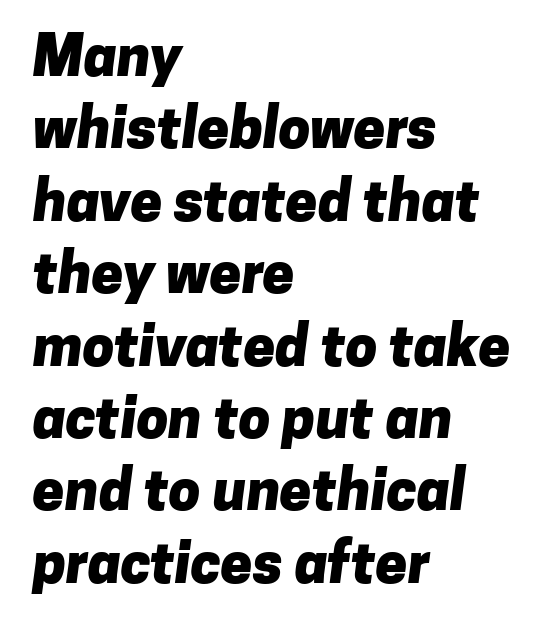
{"serif": "no", "bold": "yes", "weight": "heavy", "width": "normal", "stroke_contrast": "low", "x_height": "medium", "monospaced": "no", "underline": "no", "align": "left", "line_spacing": "normal", "line_spacing_ratio": 1.27, "letter_spacing": "normal", "letter_spacing_em": 0.0, "glyph_px": 57}
